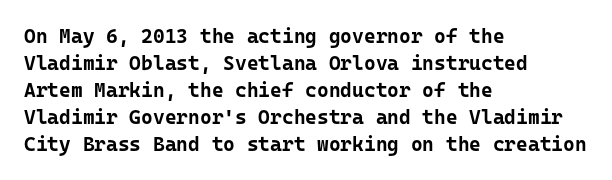
Q: Is the text bold? A: Yes.
Q: Is the text italic (slanted)? A: No, it is upright.
Q: Is the text underlined? A: No.
Q: How is the paragraph aligned? A: Left-aligned.
Q: Is the spacing between letters normal or unusually wide? A: Normal.
Q: Is the spacing between lines tight, normal or loose? A: Normal.
